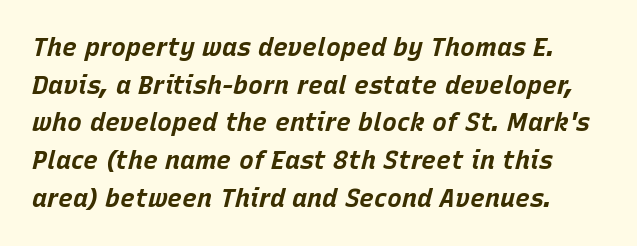
The image shows 25 px bold type, italic (leaning right); set normal line spacing (1.51x), normal letter spacing, not underlined.
